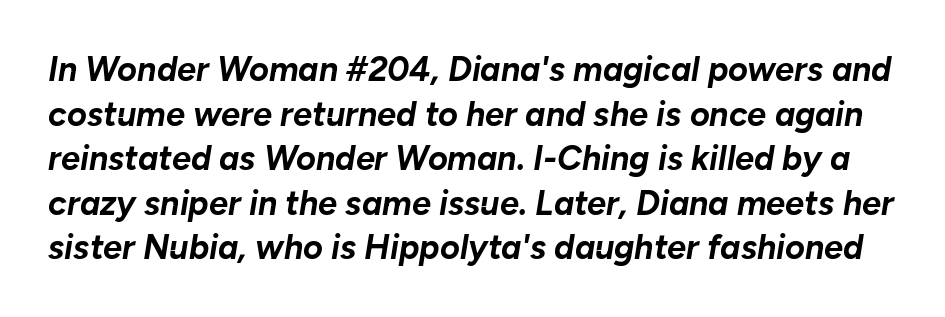
The image shows 34 px bold type, italic (leaning right); set normal line spacing (1.31x), normal letter spacing, not underlined; low stroke contrast and a medium x-height.
